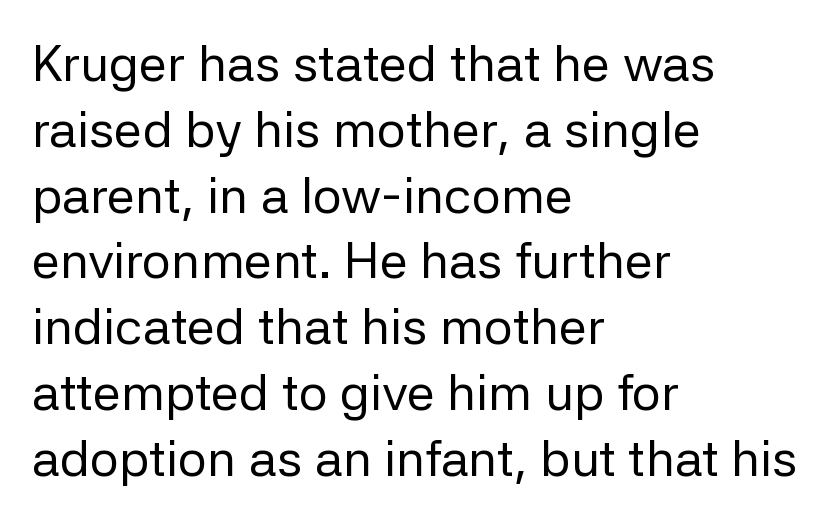
{"serif": "no", "italic": "no", "bold": "no", "weight": "regular", "width": "normal", "stroke_contrast": "low", "x_height": "medium", "monospaced": "no", "underline": "no", "align": "left", "line_spacing": "normal", "line_spacing_ratio": 1.29, "letter_spacing": "normal", "letter_spacing_em": 0.0, "glyph_px": 51}
